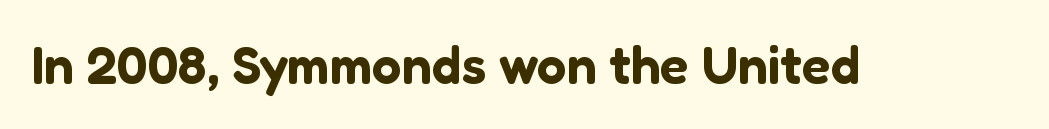
The image shows 53 px sans-serif type, upright; set normal letter spacing, not underlined; low stroke contrast and a medium x-height.
